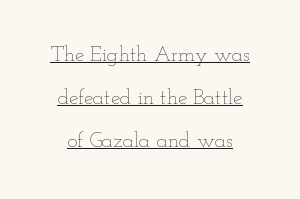
There is no visible air inserted between adjacent glyphs. Whoever set this chose breathing room over compactness in the vertical rhythm. Vertical strokes here are truly vertical. In designer terms, the underline attribute is active on this setting.
